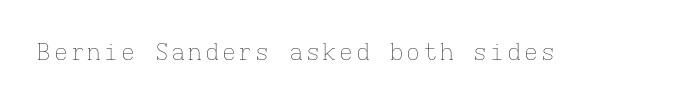
Q: Is the text bold? A: No.
Q: Is the text italic (slanted)? A: No, it is upright.
Q: Is the text underlined? A: No.
